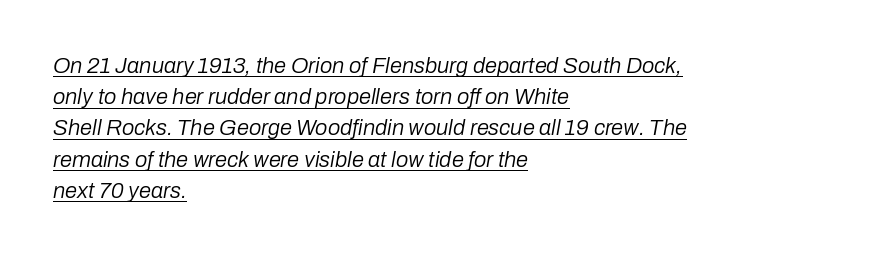
{"italic": "yes", "lean": "right", "slant_degrees": 10, "bold": "no", "underline": "yes", "align": "left", "line_spacing": "normal", "line_spacing_ratio": 1.42, "letter_spacing": "normal", "letter_spacing_em": 0.0, "glyph_px": 22}
